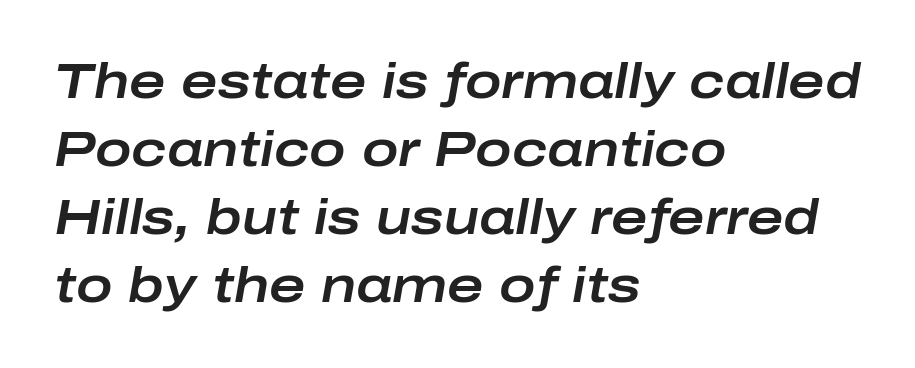
{"italic": "yes", "lean": "right", "slant_degrees": 10, "width": "wide", "stroke_contrast": "low", "x_height": "medium", "monospaced": "no", "underline": "no", "align": "left", "line_spacing": "normal", "line_spacing_ratio": 1.39, "letter_spacing": "normal", "letter_spacing_em": 0.0, "glyph_px": 49}
